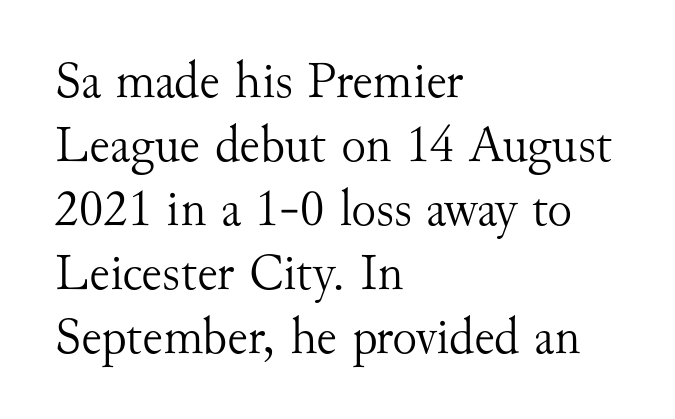
The image shows 52 px light serif type, upright; set left-aligned, line spacing 1.23x, normal letter spacing, not underlined; medium stroke contrast and a small x-height.
